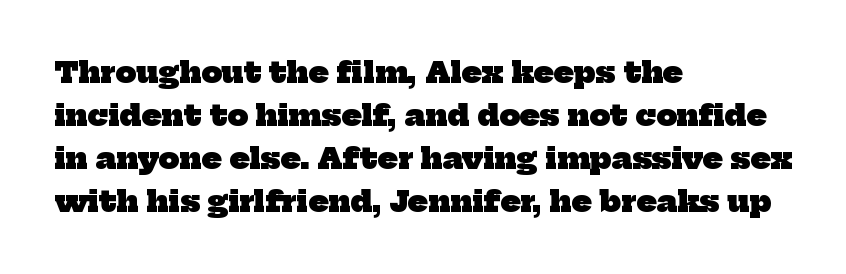
Q: Is the text bold? A: Yes.
Q: Is the typeface a serif or a sans-serif typeface? A: Serif.
Q: Is the text underlined? A: No.
Q: How is the paragraph aligned? A: Left-aligned.
Q: Is the spacing between letters normal or unusually wide? A: Normal.
Q: Is the spacing between lines tight, normal or loose? A: Normal.
Q: Width (condensed, normal, or wide)? A: Normal.
Q: Stroke contrast? A: Low.
Q: x-height? A: Medium.
Q: Monospaced? A: No.
